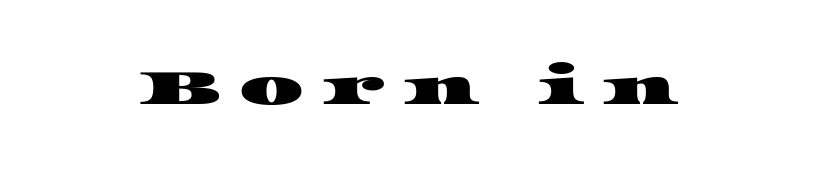
Check where the strokes stop: tiny serifs finish them off. Tracking here is generous; glyphs stand well apart from one another. You could not count columns in this text — the font is proportionally spaced. Each row of text sits above clean, open space.
